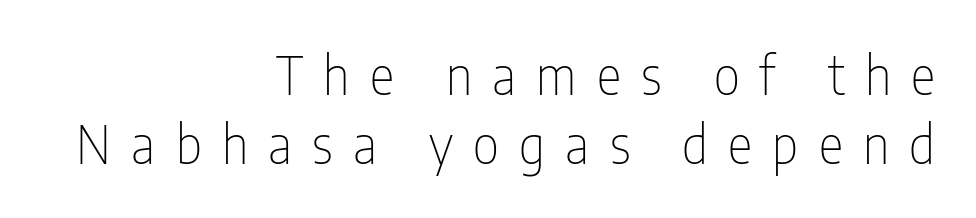
The image shows 52 px thin, condensed sans-serif type, upright; set right-aligned, normal line spacing (1.33x), unusually wide letter spacing (+0.39 em), not underlined; low stroke contrast and a medium x-height.
